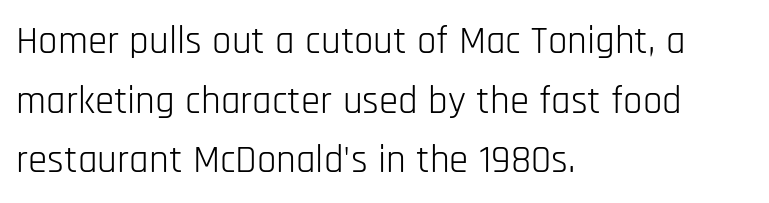
The image shows 39 px light, condensed sans-serif type, upright; set left-aligned, normal line spacing (1.53x), normal letter spacing, not underlined; low stroke contrast and a large x-height.
